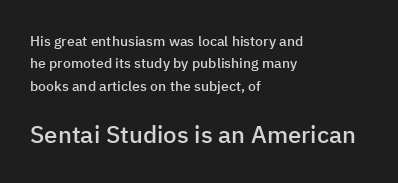
{"italic": "no", "bold": "semi", "underline": "no", "align": "left", "line_spacing": "normal", "line_spacing_ratio": 1.59, "letter_spacing": "normal", "letter_spacing_em": 0.0, "larger_block": "second", "size_ratio": 1.71, "glyph_px": 24}
